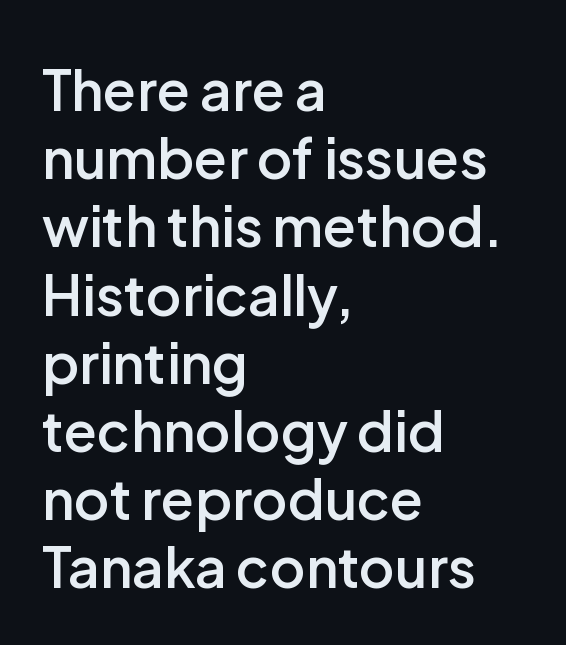
The image shows 55 px semibold sans-serif type, upright; set left-aligned, line spacing 1.24x, normal letter spacing, not underlined; low stroke contrast and a medium x-height.
